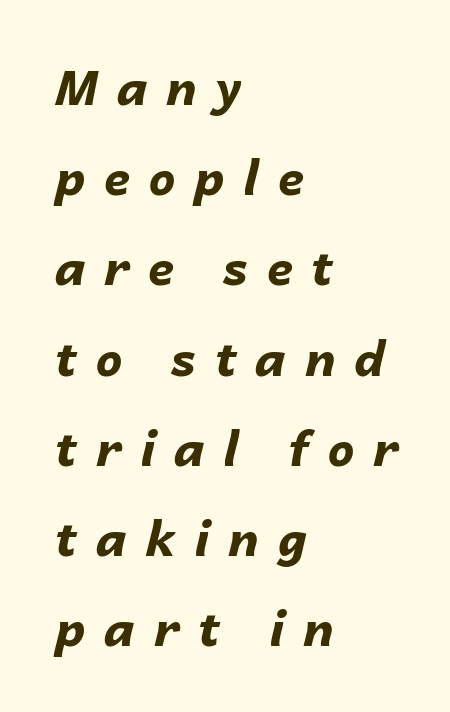
The image shows 48 px bold type, italic (leaning right); set left-aligned, line spacing 1.88x, unusually wide letter spacing (+0.38 em), not underlined; low stroke contrast and a medium x-height.
